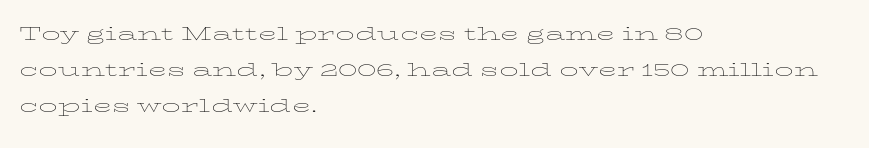
The cut favours lightness, reaching ordinary text weight at its darkest. Left-aligned paragraph, ragged on the right. There is no visible air inserted between adjacent glyphs. Has an underline been added? It has not. Upright lettering throughout. Leading matches the norm, producing a regular column.
